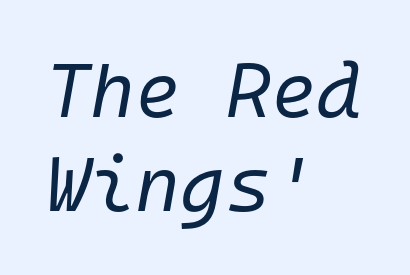
{"italic": "yes", "lean": "right", "slant_degrees": 10, "bold": "no", "weight": "regular", "width": "normal", "stroke_contrast": "low", "x_height": "medium", "monospaced": "yes", "underline": "no", "align": "left", "line_spacing_ratio": 1.22, "letter_spacing": "normal", "letter_spacing_em": 0.0, "glyph_px": 77}
